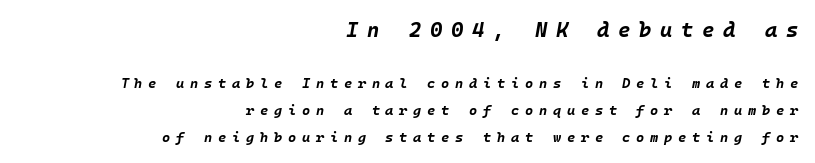
Q: Is the text bold? A: Yes.
Q: Is the text italic (slanted)? A: Yes, it leans right by about 10 degrees.
Q: Is the text underlined? A: No.
Q: How is the paragraph aligned? A: Right-aligned.
Q: Is the spacing between letters normal or unusually wide? A: Unusually wide.
Q: Is the spacing between lines tight, normal or loose? A: Loose.
Q: Which block of text is set in a larger size, the first (top) or the second (bottom)? A: The first (top) one.
